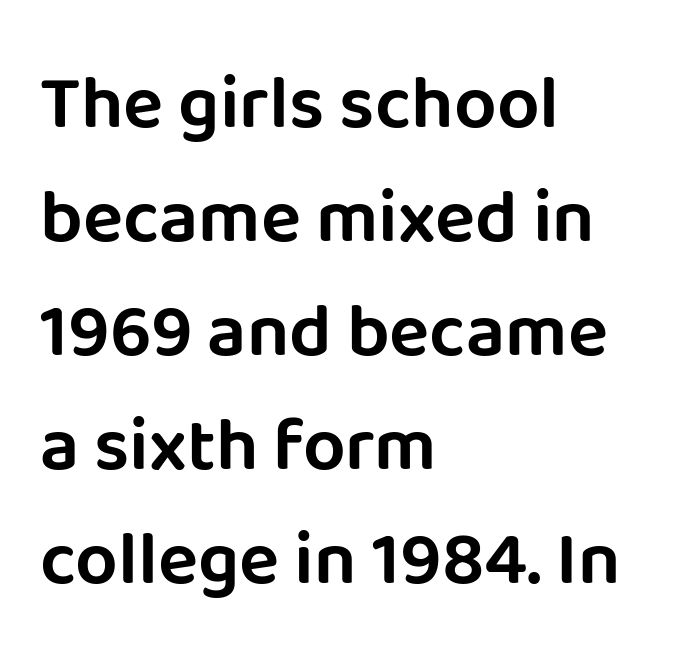
Q: Is the text italic (slanted)? A: No, it is upright.
Q: Is the typeface a serif or a sans-serif typeface? A: Sans-serif.
Q: Is the text underlined? A: No.
Q: How is the paragraph aligned? A: Left-aligned.
Q: Is the spacing between letters normal or unusually wide? A: Normal.
Q: Is the spacing between lines tight, normal or loose? A: Normal.
Q: Width (condensed, normal, or wide)? A: Normal.
Q: Stroke contrast? A: Low.
Q: x-height? A: Large.
Q: Monospaced? A: No.
